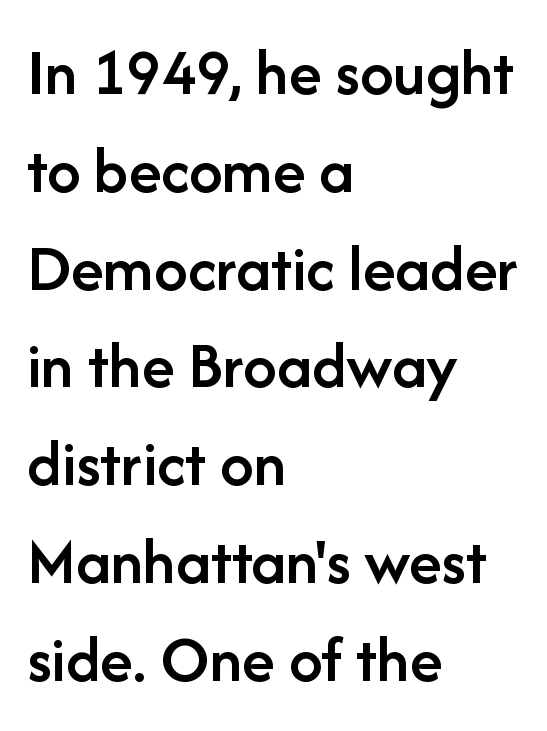
The image shows 67 px semibold sans-serif type, upright; set left-aligned, normal line spacing (1.46x), normal letter spacing, not underlined; low stroke contrast and a medium x-height.
